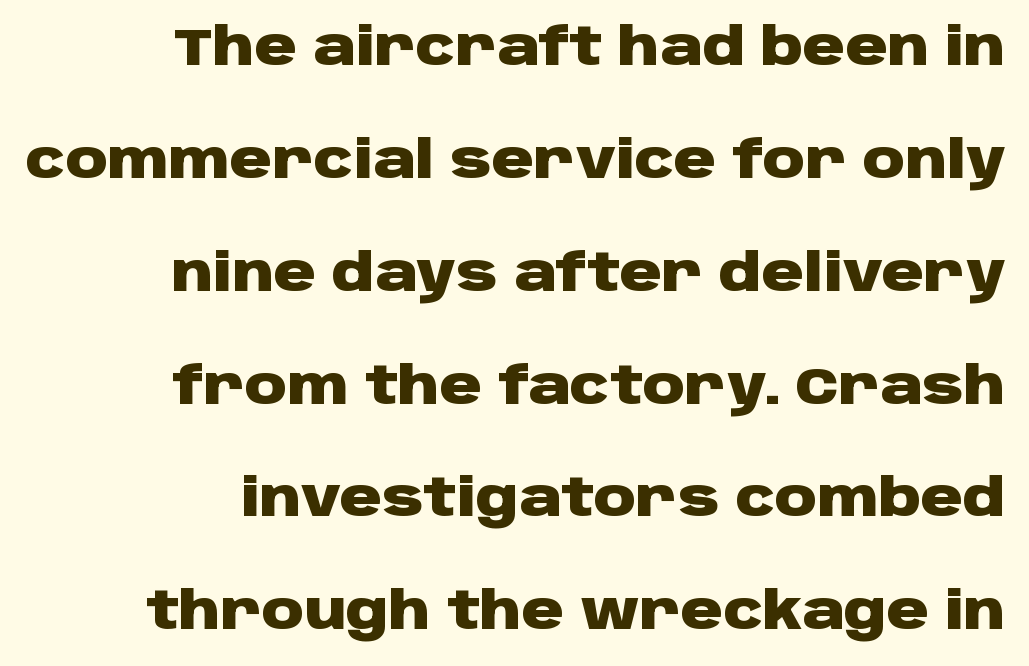
You could call the tracking neutral — neither tight nor loose. Stroke terminals: plain, sans-serif. Every stem runs plumb, perpendicular to the baseline. Layout note: lines flush right. Regarding leading, the lines here are spaced well apart.
